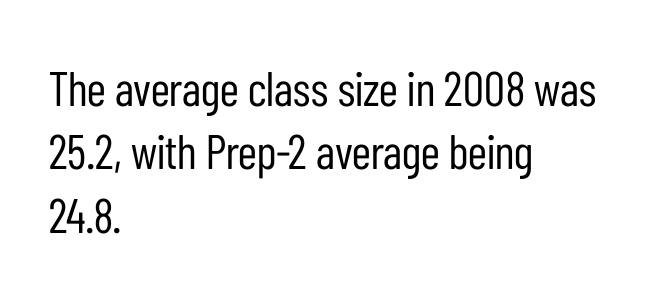
{"serif": "no", "italic": "no", "bold": "no", "weight": "regular", "width": "condensed", "stroke_contrast": "low", "x_height": "medium", "monospaced": "no", "underline": "no", "align": "left", "line_spacing": "normal", "line_spacing_ratio": 1.32, "letter_spacing": "normal", "letter_spacing_em": 0.0, "glyph_px": 48}
